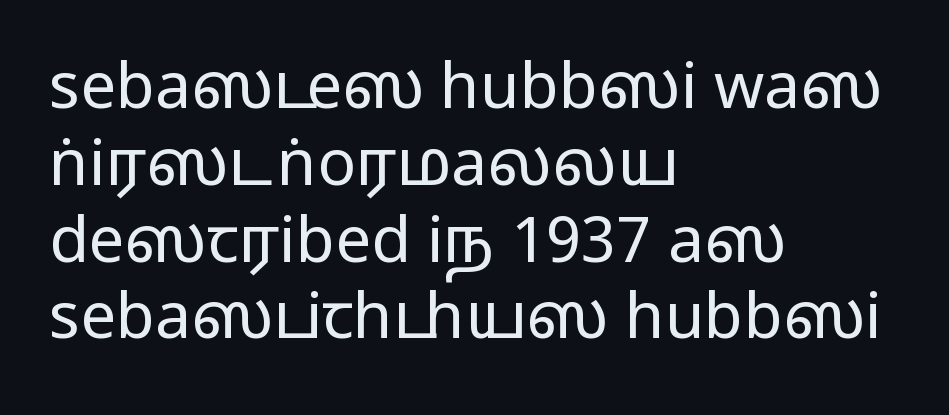
The image shows 64 px regular-weight, wide sans-serif type, upright; set left-aligned, line spacing 1.2x, normal letter spacing, not underlined; low stroke contrast and a medium x-height.
